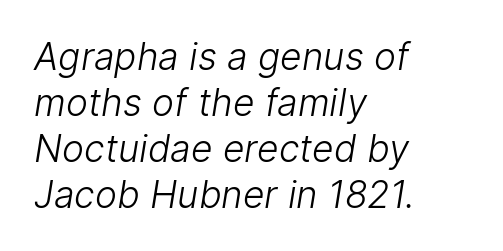
{"serif": "no", "bold": "no", "weight": "light", "width": "normal", "stroke_contrast": "low", "x_height": "medium", "monospaced": "no", "underline": "no", "align": "left", "line_spacing_ratio": 1.24, "letter_spacing": "normal", "letter_spacing_em": 0.0, "glyph_px": 37}
